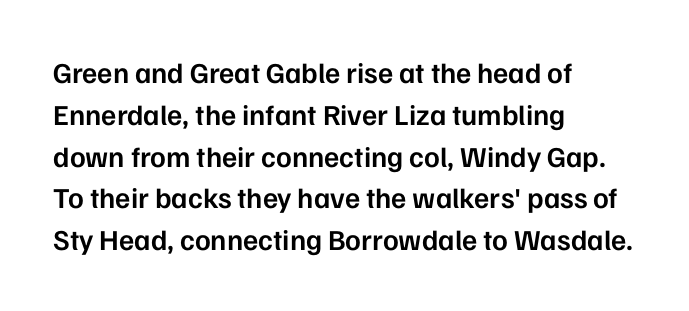
You can tell it's not italic because the verticals are truly vertical. Look at the tracking — it's just the regular setting, nothing added. Short and long lines alike share a common starting point at left. Horizontal bands of white between lines are of average thickness. Summary of weight: moderately heavy, a semibold. The passage shown is not underscored anywhere.
